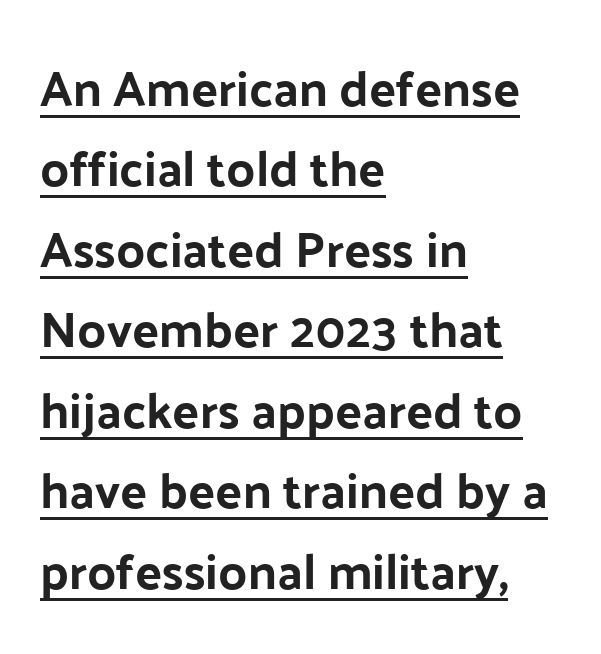
Q: Is the text italic (slanted)? A: No, it is upright.
Q: Is the typeface a serif or a sans-serif typeface? A: Sans-serif.
Q: Is the text underlined? A: Yes.
Q: How is the paragraph aligned? A: Left-aligned.
Q: Is the spacing between letters normal or unusually wide? A: Normal.
Q: Is the spacing between lines tight, normal or loose? A: Normal.
Q: Width (condensed, normal, or wide)? A: Normal.
Q: Stroke contrast? A: Low.
Q: x-height? A: Medium.
Q: Monospaced? A: No.
